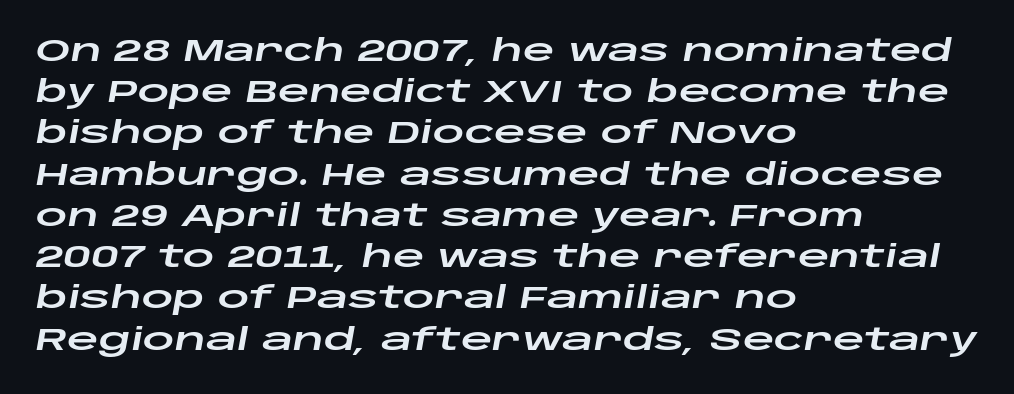
{"italic": "yes", "lean": "right", "slant_degrees": 10, "width": "wide", "stroke_contrast": "low", "x_height": "large", "monospaced": "no", "underline": "no", "align": "left", "line_spacing": "normal", "line_spacing_ratio": 1.33, "letter_spacing": "normal", "letter_spacing_em": 0.0, "glyph_px": 31}
